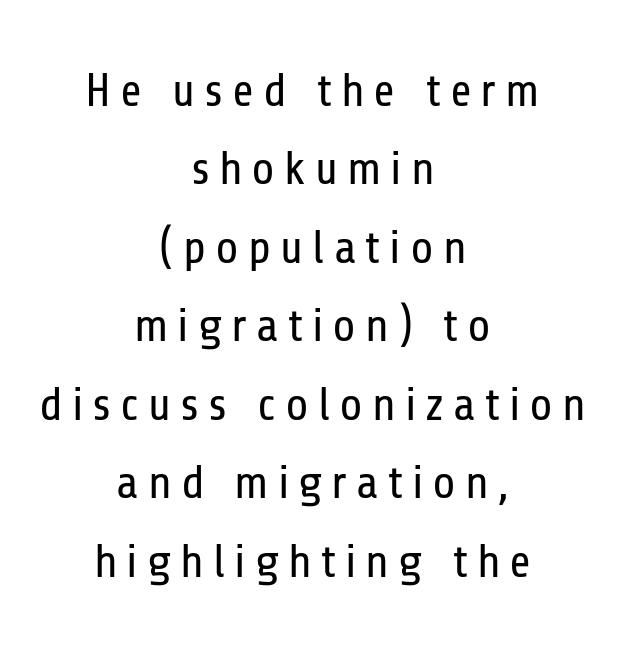
Q: Is the text bold? A: No.
Q: Is the text italic (slanted)? A: No, it is upright.
Q: Is the typeface a serif or a sans-serif typeface? A: Sans-serif.
Q: Is the text underlined? A: No.
Q: How is the paragraph aligned? A: Centered.
Q: Is the spacing between lines tight, normal or loose? A: Normal.
Q: Width (condensed, normal, or wide)? A: Condensed.
Q: Stroke contrast? A: Low.
Q: x-height? A: Medium.
Q: Monospaced? A: No.
